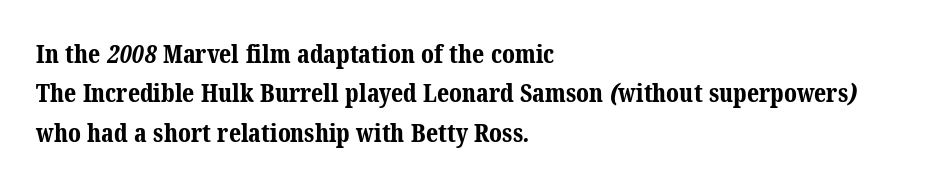
{"bold": "yes", "underline": "no", "align": "left", "line_spacing": "normal", "line_spacing_ratio": 1.58, "letter_spacing": "normal", "letter_spacing_em": 0.0, "glyph_px": 25}
